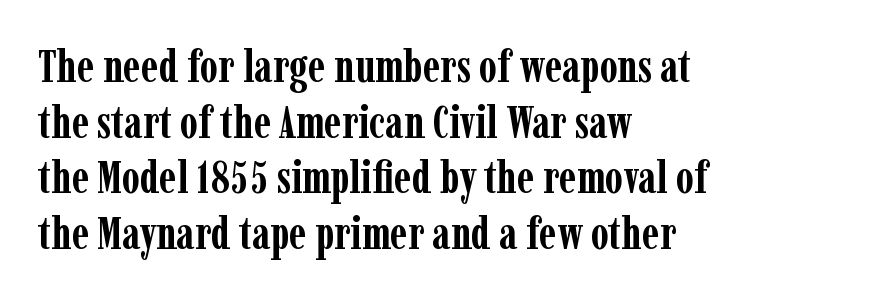
The image shows 46 px semibold, condensed serif type, upright; set left-aligned, line spacing 1.21x, normal letter spacing, not underlined; low stroke contrast and a medium x-height.
